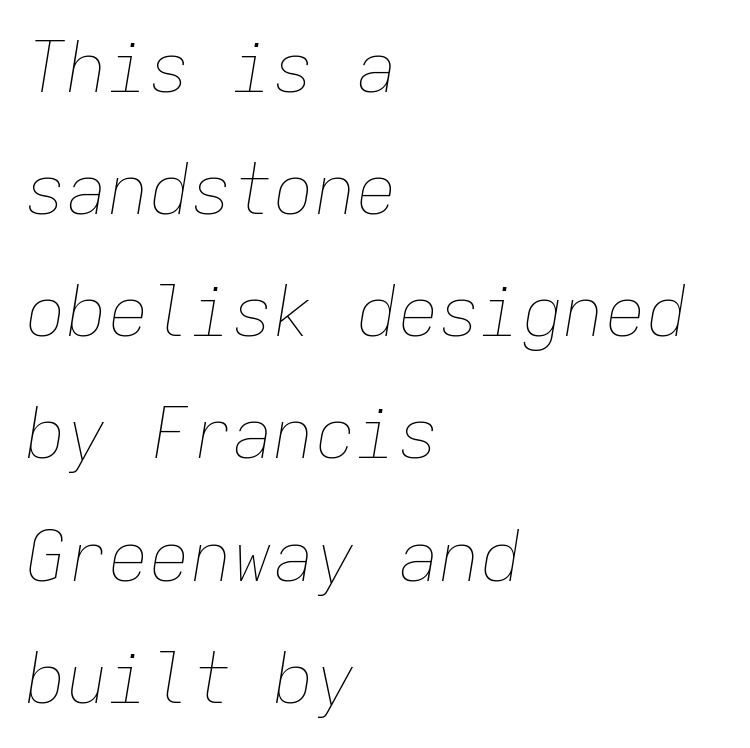
Rule under the text: the space is simply empty. Is this a fixed-width face? Yes — each glyph sits in an identical cell. Short and long lines alike share a common starting point at left. Caption: standard tracking, unaltered. This reads as an unemphasized weight, regular at the heaviest.
